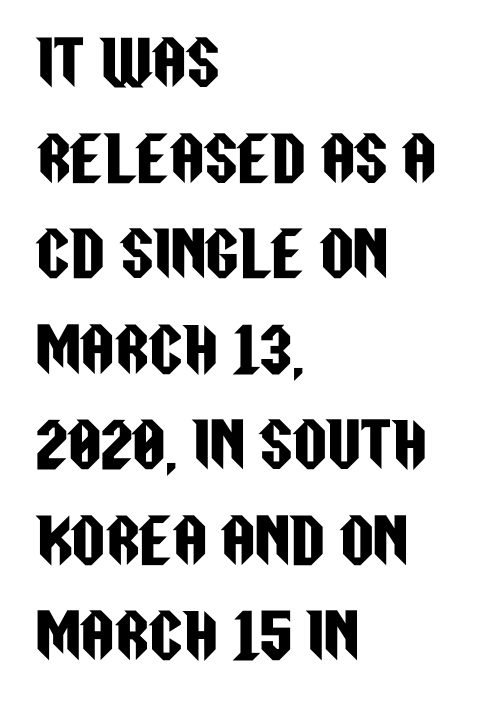
Underlining? Definitely not there. What's the leading like? Ordinary, nothing unusual. It's the straight-up-and-down kind of type. The passage shown is typed in a proportional face where columns would drift. A sans-serif font was chosen for this passage.
